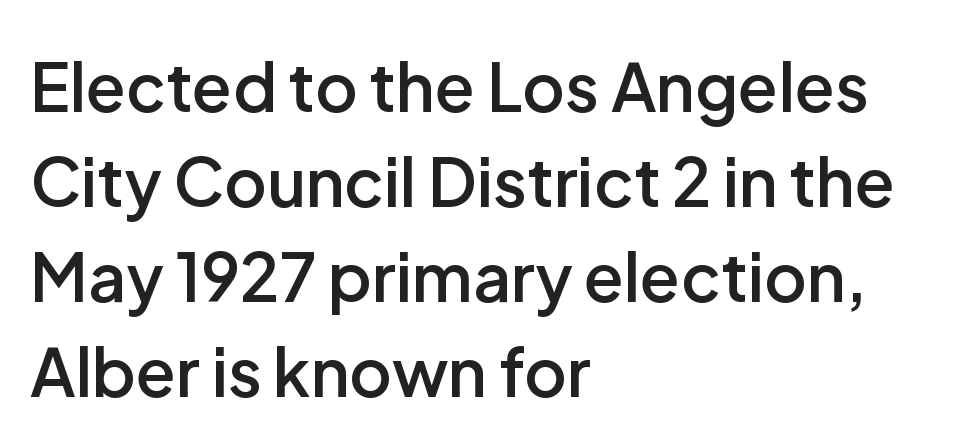
The image shows 66 px semibold sans-serif type, upright; set left-aligned, normal line spacing (1.44x), normal letter spacing, not underlined; low stroke contrast and a medium x-height.
